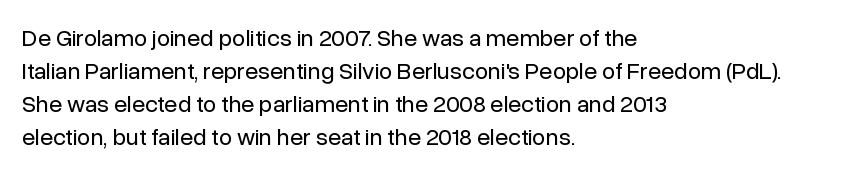
Q: Is the text bold? A: No.
Q: Is the text italic (slanted)? A: No, it is upright.
Q: Is the text underlined? A: No.
Q: How is the paragraph aligned? A: Left-aligned.
Q: Is the spacing between letters normal or unusually wide? A: Normal.
Q: Is the spacing between lines tight, normal or loose? A: Normal.
